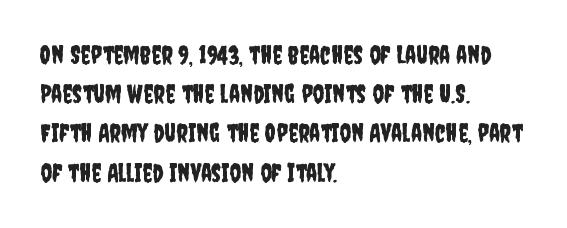
The foot of each line stays bare and open. Upright lettering throughout. Characters follow at the spacing the type designer built in. Line spacing here is normal.
